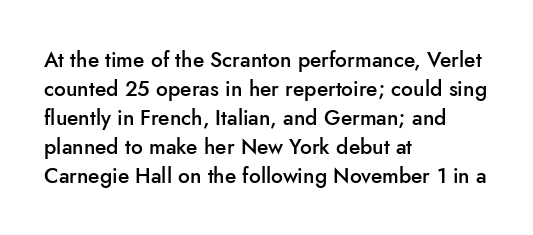
The image shows 21 px text type, upright; set left-aligned, normal line spacing (1.38x), normal letter spacing, not underlined.
